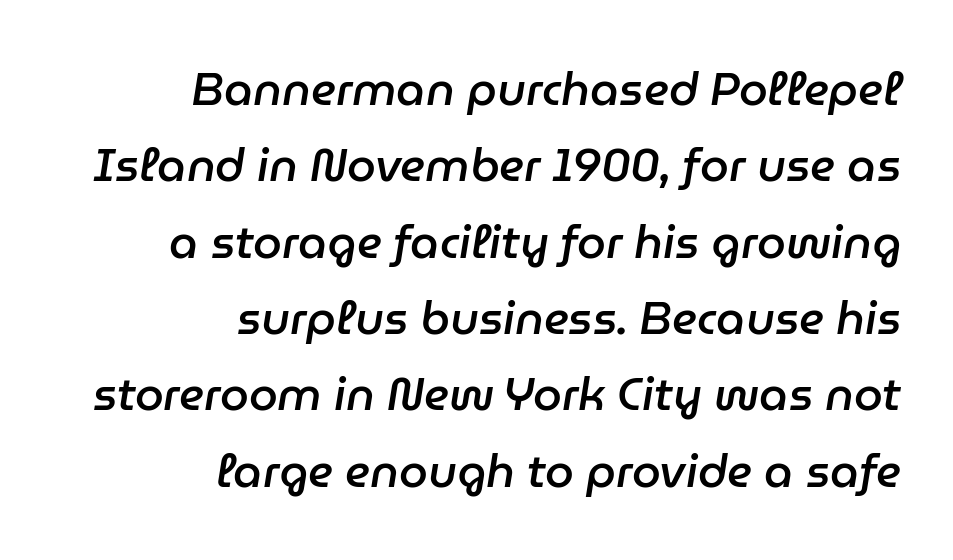
Q: Is the text bold? A: Semi-bold.
Q: Is the text italic (slanted)? A: Yes, it leans right by about 9 degrees.
Q: Is the text underlined? A: No.
Q: How is the paragraph aligned? A: Right-aligned.
Q: Is the spacing between letters normal or unusually wide? A: Normal.
Q: Is the spacing between lines tight, normal or loose? A: Normal.
Q: Width (condensed, normal, or wide)? A: Normal.
Q: Stroke contrast? A: Low.
Q: x-height? A: Medium.
Q: Monospaced? A: No.
